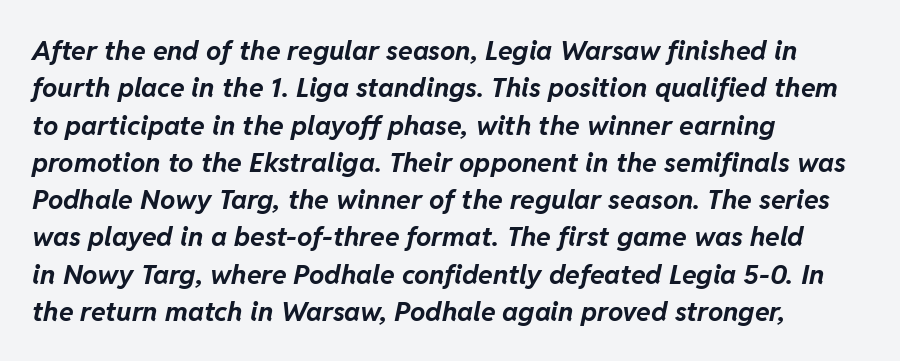
Heavy-handed strokes throughout: this text is bold. Caption: multi-line text, flush left, ragged right. A typesetter would call this zero additional tracking. The space directly below the letters is spotless. Notice how the stems are inclined rather than vertical — that's the hallmark of italics. How would I describe the line gaps? Plain and ordinary.
